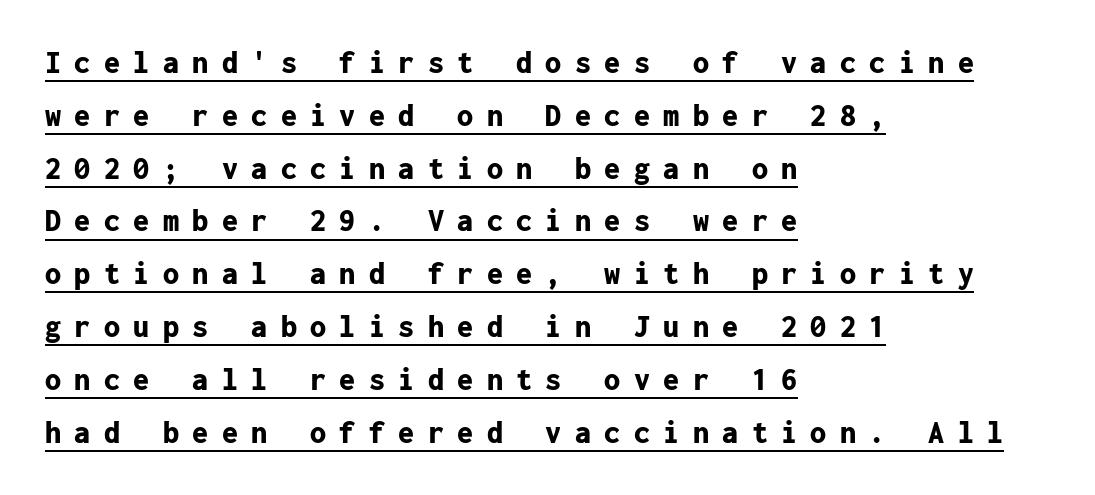
What kind of face is this? One without serifs — a sans. Does extra space separate the letters? Yes, quite a lot of it. Fixed-width glyphs throughout — classic coding-font behaviour. These characters rest on top of a visible drawn line. The paragraph shown leans on its left margin.
